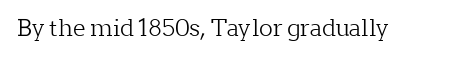
Q: Is the text bold? A: No.
Q: Is the text italic (slanted)? A: No, it is upright.
Q: Is the text underlined? A: No.
Q: Is the spacing between letters normal or unusually wide? A: Normal.
